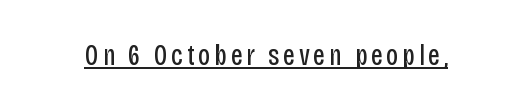
Q: Is the text bold? A: No.
Q: Is the text italic (slanted)? A: No, it is upright.
Q: Is the typeface a serif or a sans-serif typeface? A: Sans-serif.
Q: Is the text underlined? A: Yes.
Q: Width (condensed, normal, or wide)? A: Condensed.
Q: Stroke contrast? A: Low.
Q: x-height? A: Large.
Q: Monospaced? A: No.
